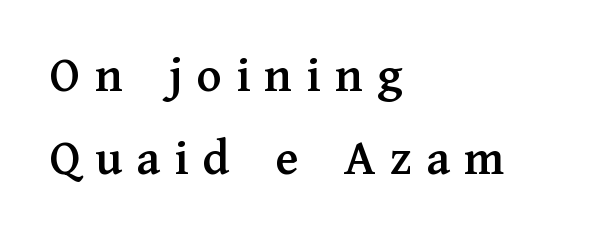
The image shows 52 px serif type, upright; set left-aligned, normal line spacing (1.59x), unusually wide letter spacing (+0.27 em), not underlined; medium stroke contrast and a medium x-height.
